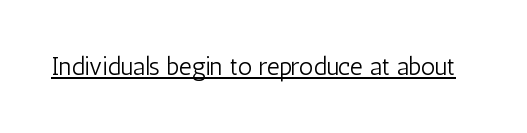
Q: Is the text bold? A: No.
Q: Is the text italic (slanted)? A: No, it is upright.
Q: Is the text underlined? A: Yes.
Q: Is the spacing between letters normal or unusually wide? A: Normal.
